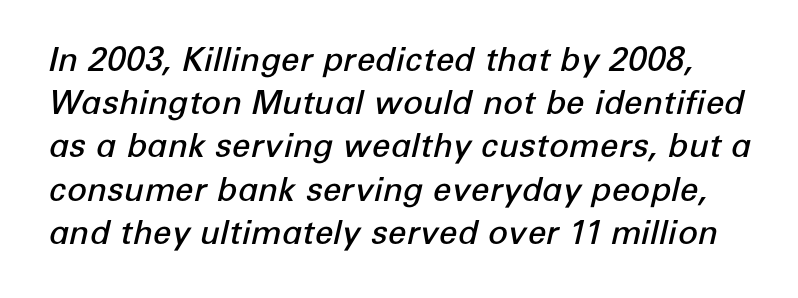
The lettering tilts uniformly, giving the passage an italic look. Vertical spacing — default. There is no visible air inserted between adjacent glyphs. A clean baseline with only descenders dipping below it. Each letter keeps its own natural width here, so spacing adapts to shape.
